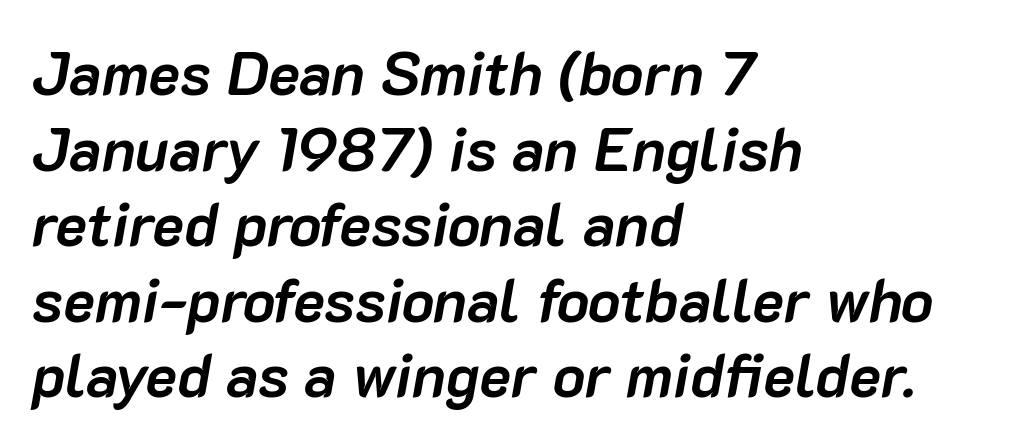
Vertical spacing — default. A typesetter would call this proportional, since set widths differ per character. Slant detected: the letters are inclined. As a designer I'd log this as weight 700, bold. There is no visible air inserted between adjacent glyphs. The zone under the glyphs is completely vacant.
